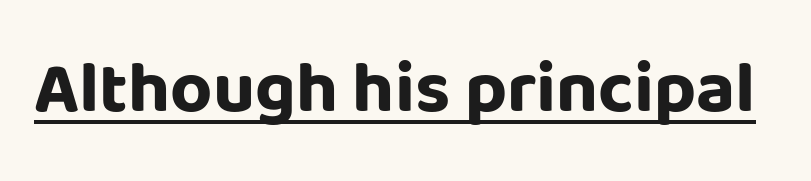
Q: Is the text bold? A: Yes.
Q: Is the text italic (slanted)? A: No, it is upright.
Q: Is the typeface a serif or a sans-serif typeface? A: Sans-serif.
Q: Is the text underlined? A: Yes.
Q: Is the spacing between letters normal or unusually wide? A: Normal.
Q: Width (condensed, normal, or wide)? A: Normal.
Q: Stroke contrast? A: Low.
Q: x-height? A: Large.
Q: Monospaced? A: No.
